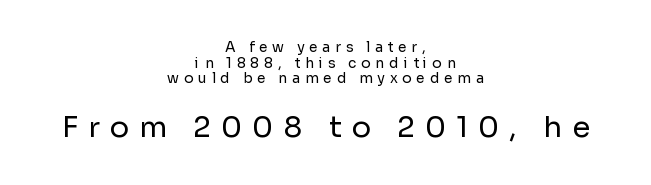
Q: Is the text bold? A: No.
Q: Is the text italic (slanted)? A: No, it is upright.
Q: Is the typeface a serif or a sans-serif typeface? A: Sans-serif.
Q: Is the text underlined? A: No.
Q: How is the paragraph aligned? A: Centered.
Q: Is the spacing between letters normal or unusually wide? A: Unusually wide.
Q: Is the spacing between lines tight, normal or loose? A: Tight.
Q: Which block of text is set in a larger size, the first (top) or the second (bottom)? A: The second (bottom) one.
Q: Width (condensed, normal, or wide)? A: Normal.
Q: Stroke contrast? A: Low.
Q: x-height? A: Medium.
Q: Monospaced? A: No.
